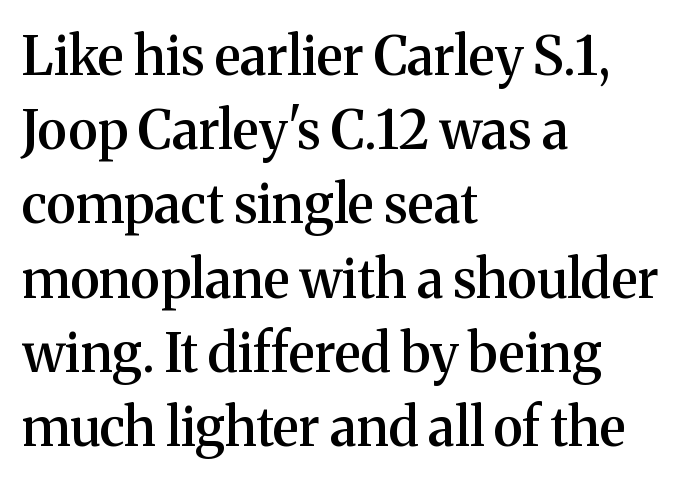
The image shows 53 px semibold serif type, upright; set left-aligned, normal line spacing (1.4x), normal letter spacing, not underlined; medium stroke contrast and a medium x-height.
